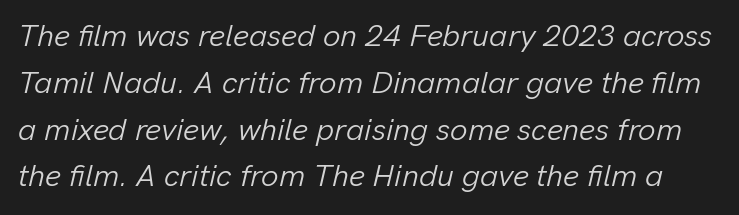
Underlining? Definitely not there. Nobody touched the tracking dial on this one. These lines are rendered in a variable-pitch font. Each new line begins a customary step beneath the previous one.
